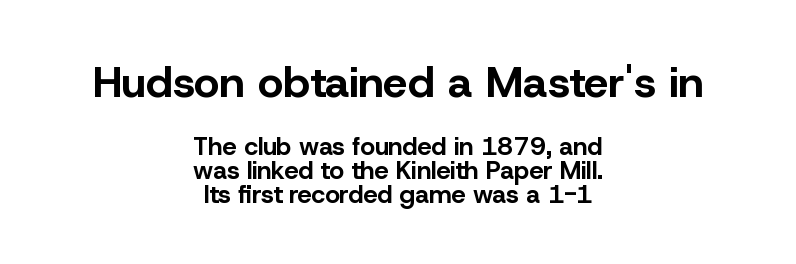
Q: Is the text bold? A: Yes.
Q: Is the text italic (slanted)? A: No, it is upright.
Q: Is the typeface a serif or a sans-serif typeface? A: Sans-serif.
Q: Is the text underlined? A: No.
Q: How is the paragraph aligned? A: Centered.
Q: Is the spacing between letters normal or unusually wide? A: Normal.
Q: Is the spacing between lines tight, normal or loose? A: Tight.
Q: Which block of text is set in a larger size, the first (top) or the second (bottom)? A: The first (top) one.
Q: Width (condensed, normal, or wide)? A: Normal.
Q: Stroke contrast? A: Low.
Q: x-height? A: Medium.
Q: Monospaced? A: No.
